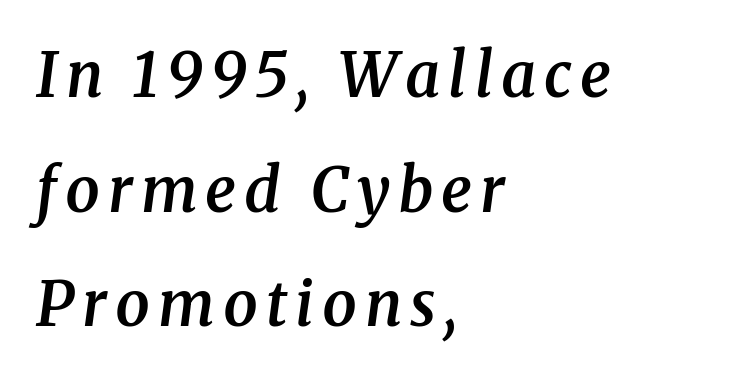
The image shows 61 px semibold serif type, italic (leaning right); set left-aligned, line spacing 1.88x, not underlined; medium stroke contrast and a medium x-height.
